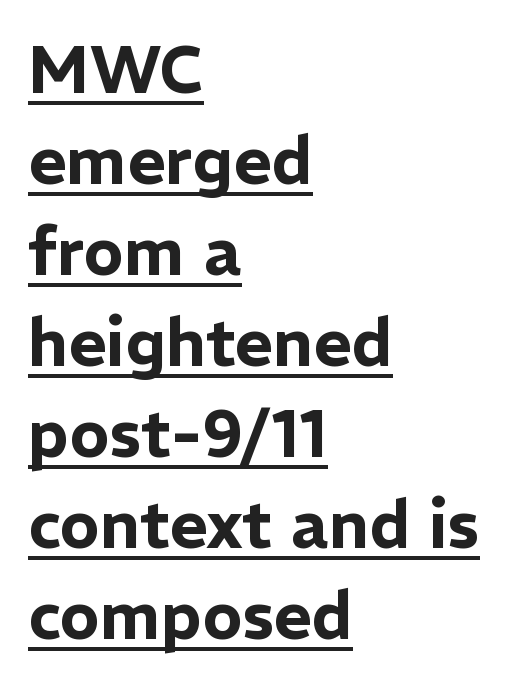
The image shows 66 px sans-serif type, upright; set left-aligned, normal line spacing (1.38x), normal letter spacing, underlined; low stroke contrast and a medium x-height.
